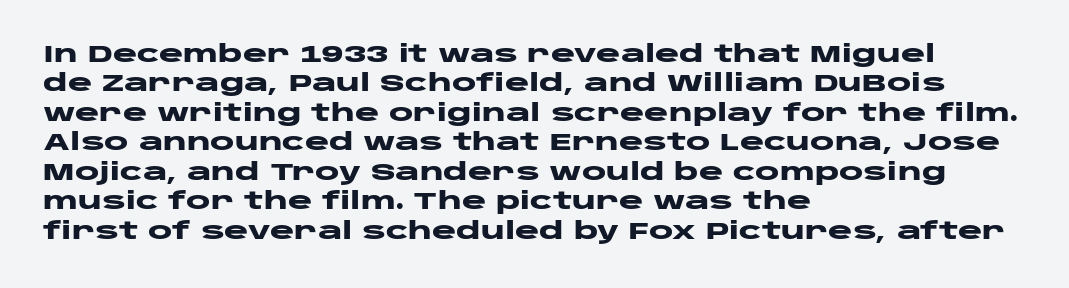
Q: Is the text bold? A: Yes.
Q: Is the text italic (slanted)? A: No, it is upright.
Q: Is the text underlined? A: No.
Q: How is the paragraph aligned? A: Left-aligned.
Q: Is the spacing between letters normal or unusually wide? A: Normal.
Q: Is the spacing between lines tight, normal or loose? A: Normal.
